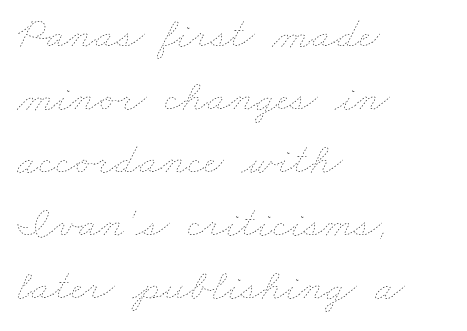
{"bold": "no", "weight": "thin", "width": "wide", "stroke_contrast": "low", "x_height": "small", "monospaced": "no", "underline": "no", "align": "left", "line_spacing": "normal", "line_spacing_ratio": 1.43, "letter_spacing": "normal", "letter_spacing_em": 0.0, "glyph_px": 44}
